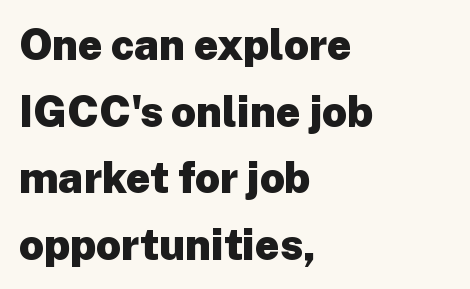
Does extra space separate the letters? No, they use regular spacing. The line-height multiplier appears to be the usual default. Looks like regular typesetting: each glyph gets only the width it needs. The font's upright variant was chosen for this text. Grotesque or geometric, the face here clearly has no serifs.
